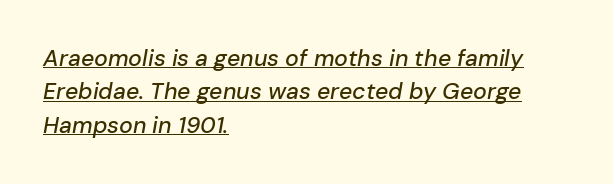
Q: Is the text italic (slanted)? A: Yes, it leans right by about 10 degrees.
Q: Is the text underlined? A: Yes.
Q: How is the paragraph aligned? A: Left-aligned.
Q: Is the spacing between letters normal or unusually wide? A: Normal.
Q: Is the spacing between lines tight, normal or loose? A: Normal.
